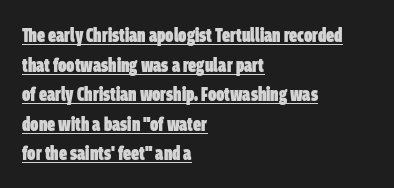
Q: Is the text bold? A: Yes.
Q: Is the text underlined? A: Yes.
Q: How is the paragraph aligned? A: Left-aligned.
Q: Is the spacing between letters normal or unusually wide? A: Normal.
Q: Is the spacing between lines tight, normal or loose? A: Normal.
